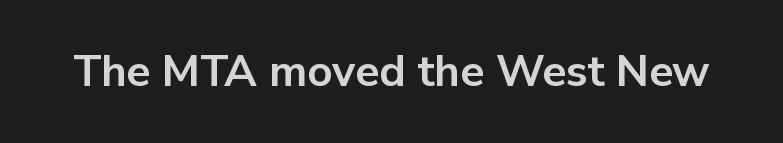
Q: Is the text bold? A: Yes.
Q: Is the text italic (slanted)? A: No, it is upright.
Q: Is the typeface a serif or a sans-serif typeface? A: Sans-serif.
Q: Is the text underlined? A: No.
Q: Is the spacing between letters normal or unusually wide? A: Normal.
Q: Width (condensed, normal, or wide)? A: Normal.
Q: Stroke contrast? A: Low.
Q: x-height? A: Medium.
Q: Monospaced? A: No.
